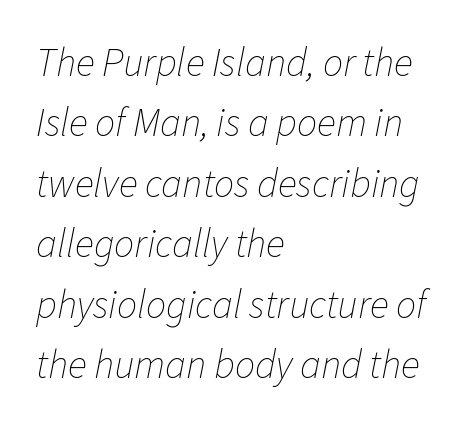
The image shows 40 px thin type, italic (leaning right); set left-aligned, normal line spacing (1.51x), normal letter spacing, not underlined; low stroke contrast and a medium x-height.
